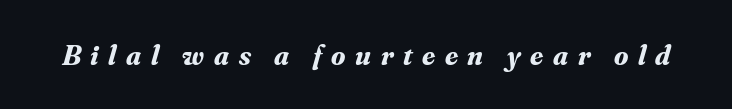
Do the characters align in a grid? No, the font is proportional. Plain, unruled lines of type. This sample uses a serif face. On the weight axis this lands at bold, roughly 700. Does the lettering tilt? It does — this is italic.
